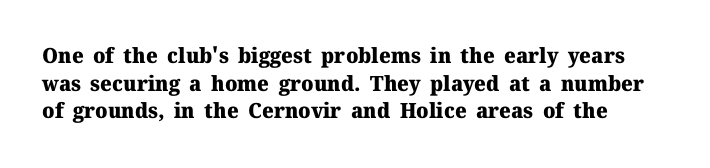
Q: Is the text bold? A: Yes.
Q: Is the text italic (slanted)? A: No, it is upright.
Q: Is the text underlined? A: No.
Q: Is the spacing between letters normal or unusually wide? A: Normal.
Q: Is the spacing between lines tight, normal or loose? A: Normal.
